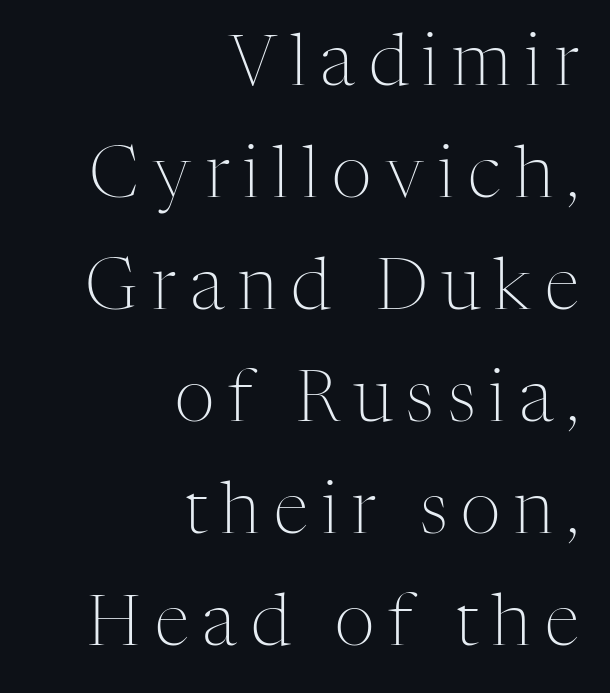
Q: Is the text bold? A: No.
Q: Is the text italic (slanted)? A: No, it is upright.
Q: Is the typeface a serif or a sans-serif typeface? A: Serif.
Q: Is the text underlined? A: No.
Q: How is the paragraph aligned? A: Right-aligned.
Q: Is the spacing between letters normal or unusually wide? A: Unusually wide.
Q: Is the spacing between lines tight, normal or loose? A: Normal.
Q: Width (condensed, normal, or wide)? A: Normal.
Q: Stroke contrast? A: Medium.
Q: x-height? A: Medium.
Q: Monospaced? A: No.
